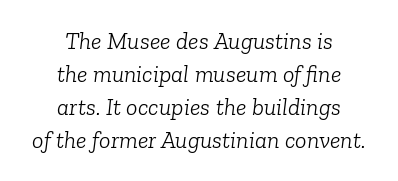
Q: Is the text bold? A: No.
Q: Is the text italic (slanted)? A: Yes, it leans right by about 6 degrees.
Q: Is the text underlined? A: No.
Q: How is the paragraph aligned? A: Centered.
Q: Is the spacing between letters normal or unusually wide? A: Normal.
Q: Is the spacing between lines tight, normal or loose? A: Normal.
